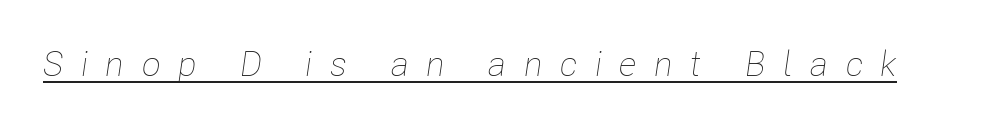
{"italic": "yes", "lean": "right", "slant_degrees": 8, "bold": "no", "weight": "thin", "width": "condensed", "stroke_contrast": "low", "x_height": "medium", "monospaced": "no", "underline": "yes", "letter_spacing": "wide", "letter_spacing_em": 0.5, "glyph_px": 35}
